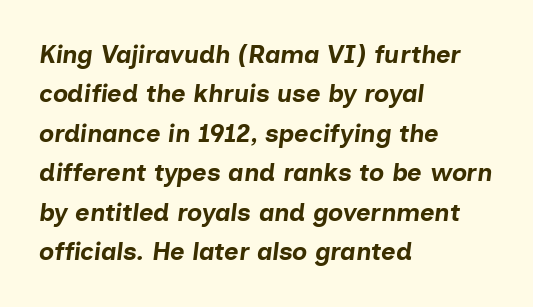
The tracking reads as untouched default to a designer's eye. The face used here has the dense, thick strokes of a bold. Glance below the letters and you will spot only blank space. The axis of the letterforms is tilted away from vertical. Short and long lines alike share a common starting point at left.
